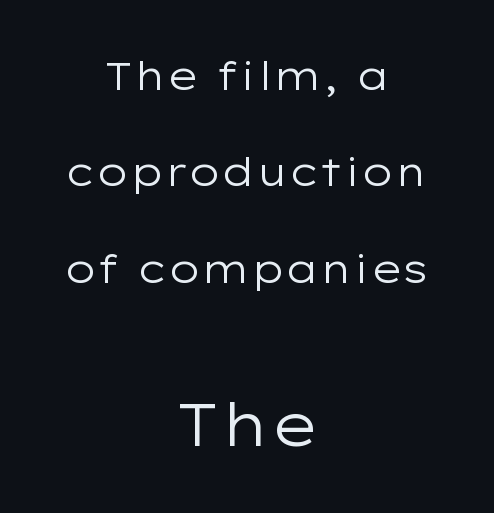
Q: Is the text bold? A: No.
Q: Is the text italic (slanted)? A: No, it is upright.
Q: Is the typeface a serif or a sans-serif typeface? A: Sans-serif.
Q: Is the text underlined? A: No.
Q: How is the paragraph aligned? A: Centered.
Q: Is the spacing between letters normal or unusually wide? A: Normal.
Q: Is the spacing between lines tight, normal or loose? A: Loose.
Q: Which block of text is set in a larger size, the first (top) or the second (bottom)? A: The second (bottom) one.
Q: Width (condensed, normal, or wide)? A: Wide.
Q: Stroke contrast? A: Low.
Q: x-height? A: Medium.
Q: Monospaced? A: No.
